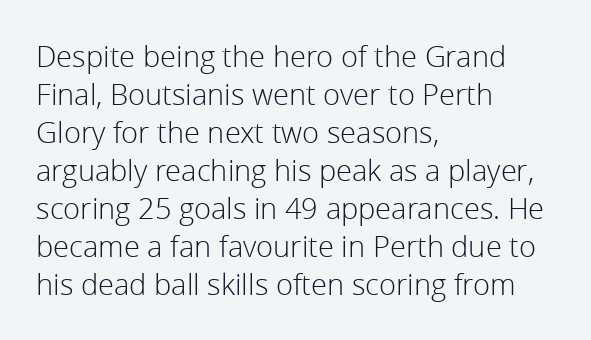
The image shows 29 px light sans-serif type, upright; set left-aligned, normal line spacing (1.31x), normal letter spacing, not underlined; low stroke contrast and a medium x-height.
